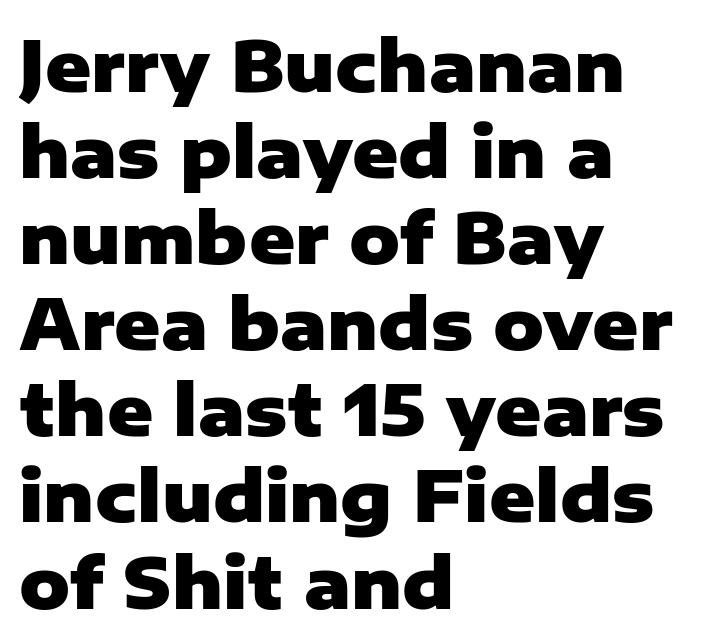
The image shows 70 px heavy sans-serif type, upright; set left-aligned, line spacing 1.23x, normal letter spacing, not underlined; low stroke contrast and a medium x-height.
